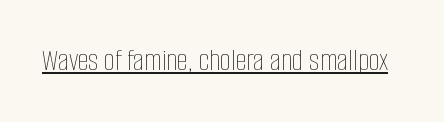
Spacing verdict: proportional, widths tailored to each character. Quick note: underline on. The letters stand straight up with perfectly vertical stems. A typesetter would call this zero additional tracking. This reads as an unemphasized weight, regular at the heaviest.
